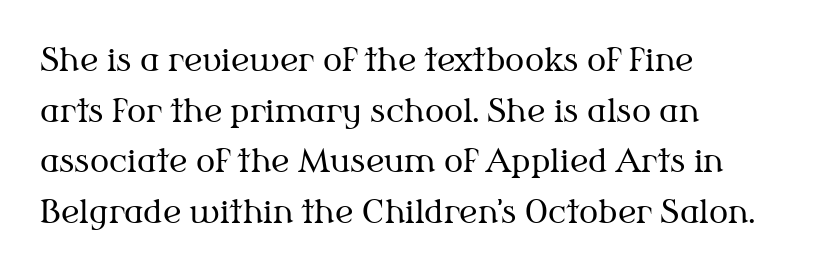
The image shows 32 px regular-weight serif type, upright; set left-aligned, normal line spacing (1.58x), normal letter spacing, not underlined; medium stroke contrast and a medium x-height.
